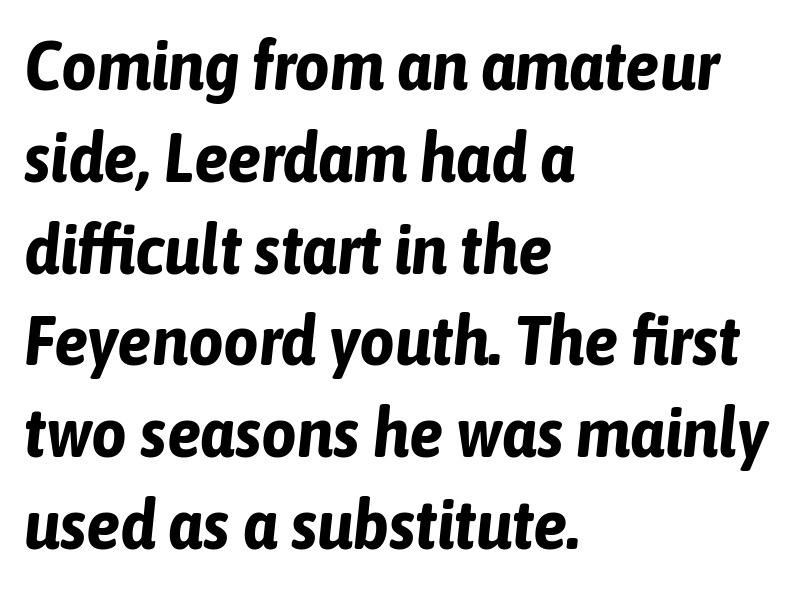
Q: Is the text bold? A: Yes.
Q: Is the text italic (slanted)? A: Yes, it leans right by about 6 degrees.
Q: Is the text underlined? A: No.
Q: How is the paragraph aligned? A: Left-aligned.
Q: Is the spacing between letters normal or unusually wide? A: Normal.
Q: Is the spacing between lines tight, normal or loose? A: Normal.
Q: Width (condensed, normal, or wide)? A: Condensed.
Q: Stroke contrast? A: Low.
Q: x-height? A: Medium.
Q: Monospaced? A: No.
